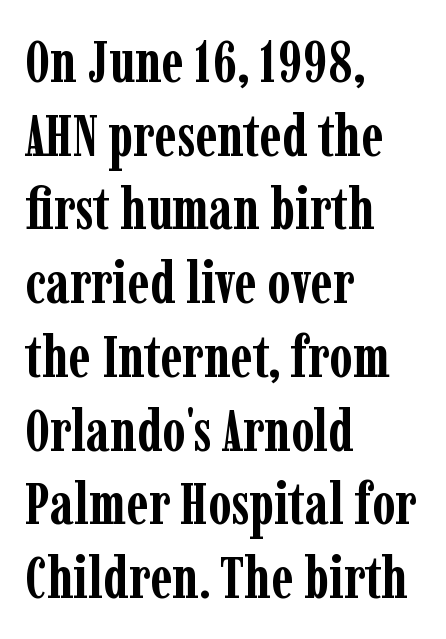
Q: Is the text bold? A: Yes.
Q: Is the text italic (slanted)? A: No, it is upright.
Q: Is the typeface a serif or a sans-serif typeface? A: Serif.
Q: Is the text underlined? A: No.
Q: How is the paragraph aligned? A: Left-aligned.
Q: Is the spacing between letters normal or unusually wide? A: Normal.
Q: Is the spacing between lines tight, normal or loose? A: Normal.
Q: Width (condensed, normal, or wide)? A: Condensed.
Q: Stroke contrast? A: Low.
Q: x-height? A: Medium.
Q: Monospaced? A: No.
